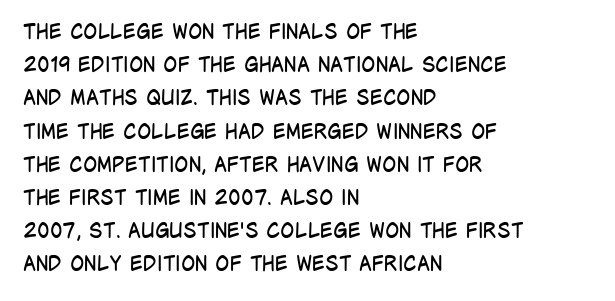
Q: Is the text bold? A: No.
Q: Is the text italic (slanted)? A: No, it is upright.
Q: Is the text underlined? A: No.
Q: How is the paragraph aligned? A: Left-aligned.
Q: Is the spacing between letters normal or unusually wide? A: Normal.
Q: Is the spacing between lines tight, normal or loose? A: Normal.
